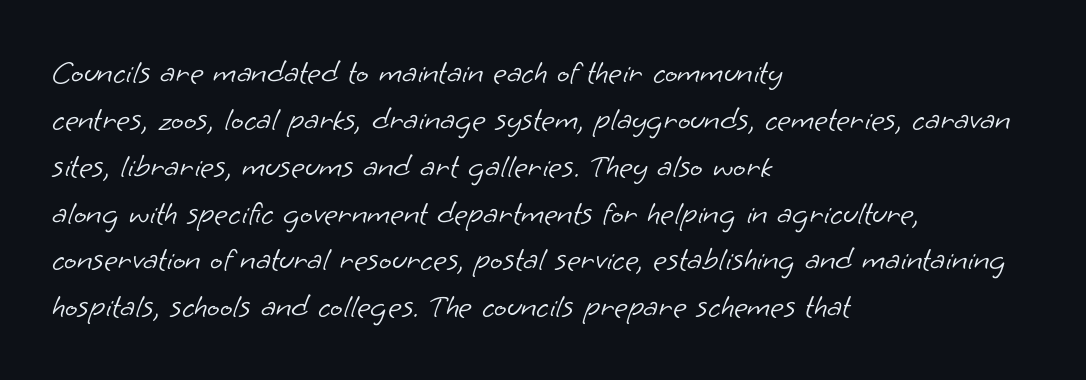
The image shows 33 px light sans-serif type; set left-aligned, normal line spacing (1.42x), normal letter spacing, not underlined; low stroke contrast and a small x-height.
